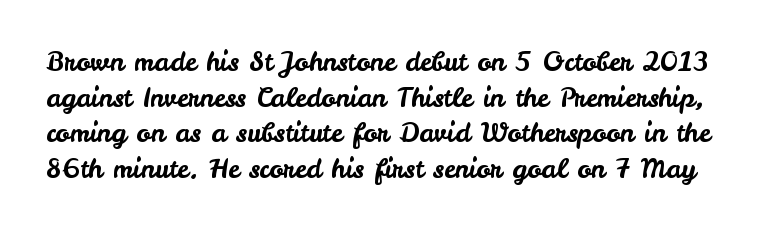
Q: Is the text italic (slanted)? A: Yes.
Q: Is the text underlined? A: No.
Q: Is the spacing between letters normal or unusually wide? A: Normal.
Q: Is the spacing between lines tight, normal or loose? A: Normal.
